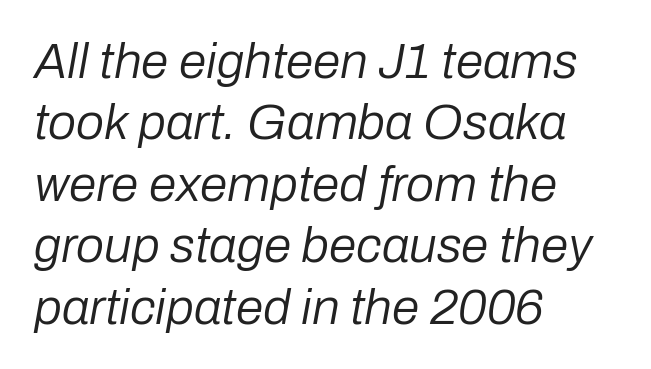
Q: Is the text bold? A: No.
Q: Is the text italic (slanted)? A: Yes, it leans right by about 10 degrees.
Q: Is the text underlined? A: No.
Q: How is the paragraph aligned? A: Left-aligned.
Q: Is the spacing between letters normal or unusually wide? A: Normal.
Q: Width (condensed, normal, or wide)? A: Normal.
Q: Stroke contrast? A: Low.
Q: x-height? A: Medium.
Q: Monospaced? A: No.
